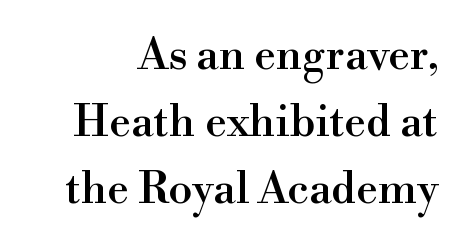
Q: Is the text italic (slanted)? A: No, it is upright.
Q: Is the typeface a serif or a sans-serif typeface? A: Serif.
Q: Is the text underlined? A: No.
Q: Is the spacing between letters normal or unusually wide? A: Normal.
Q: Is the spacing between lines tight, normal or loose? A: Normal.
Q: Width (condensed, normal, or wide)? A: Normal.
Q: x-height? A: Small.
Q: Monospaced? A: No.
